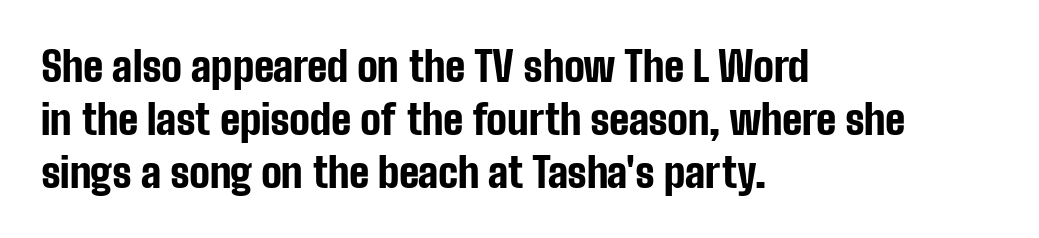
The designer left line spacing at the default. Nope, no serifs anywhere on these letters. You could not count columns in this text — the font is proportionally spaced. The glyphs are unaccompanied by any horizontal stroke below them. These lines were composed using upright roman letters. The sample has been set heavy, in full bold.
